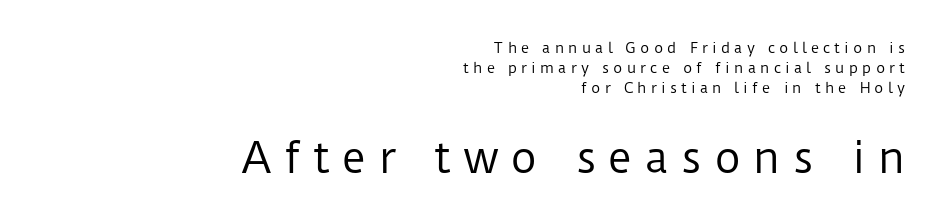
The image shows 41 px regular-weight sans-serif type, upright; set right-aligned, normal line spacing (1.43x), unusually wide letter spacing (+0.3 em), not underlined; the second (bottom) block is 2.93x larger; low stroke contrast and a medium x-height.
